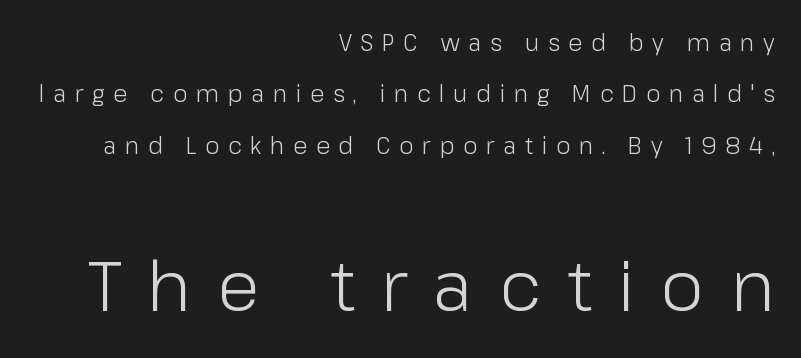
{"serif": "no", "italic": "no", "bold": "no", "weight": "light", "width": "normal", "stroke_contrast": "low", "x_height": "medium", "monospaced": "no", "underline": "no", "align": "right", "line_spacing": "loose", "line_spacing_ratio": 2.23, "letter_spacing": "wide", "letter_spacing_em": 0.37, "larger_block": "second", "size_ratio": 3.04, "glyph_px": 70}
